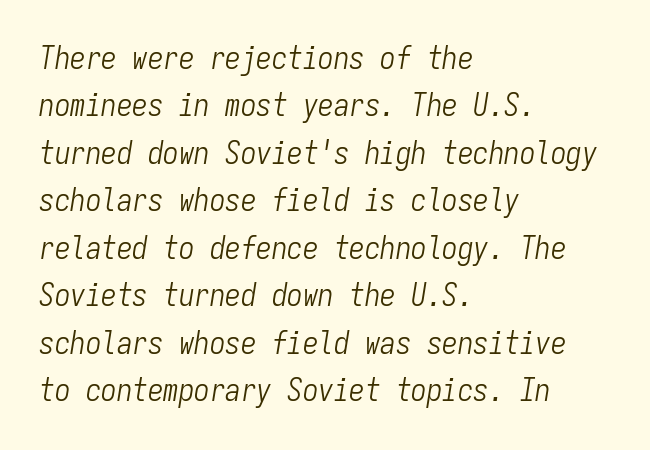
The font's italic variant was chosen for this text. Think of a typewriter: that constant character pitch is what you see here. Leading: standard. Is the block centered? No — it sits flush against the left margin. Nobody touched the tracking dial on this one.
